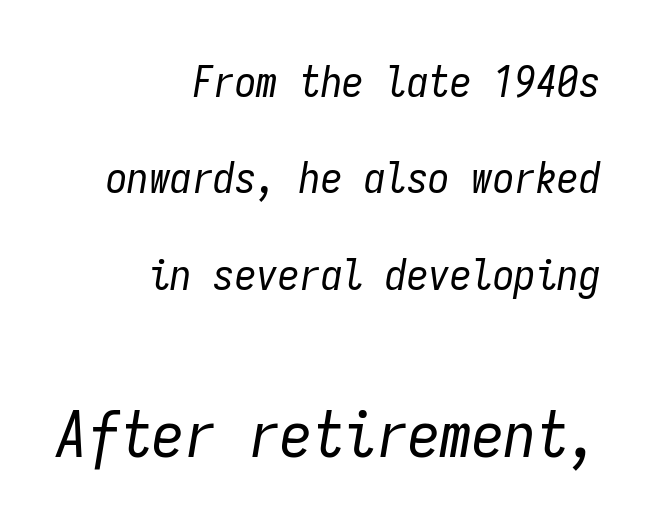
The image shows 64 px regular-weight, condensed type, italic (leaning right), monospaced; set right-aligned, loose line spacing (2.24x), normal letter spacing, not underlined; the second (bottom) block is 1.49x larger; low stroke contrast and a medium x-height.
